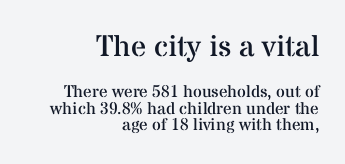
These lines were composed using upright roman letters. Layout note: lines flush right. The passage shown has conventional tracking throughout. Letters rest on an invisible, unmarked baseline.
